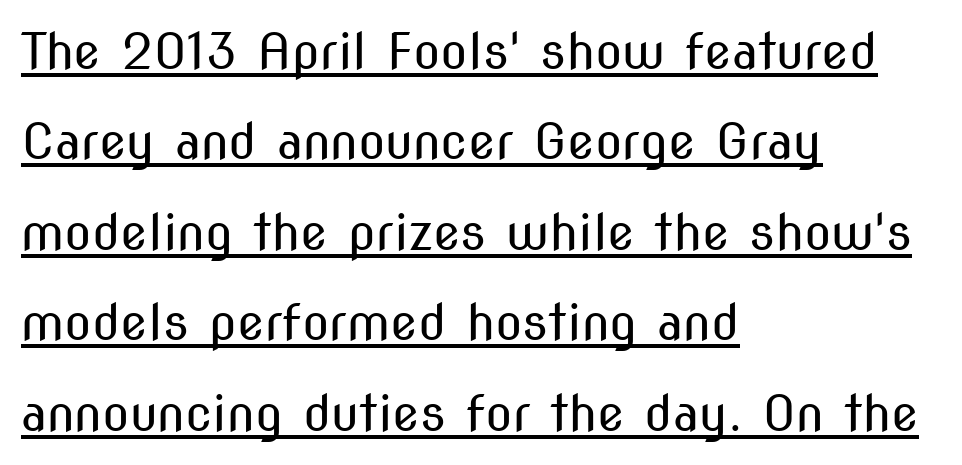
{"serif": "no", "italic": "no", "bold": "no", "weight": "regular", "width": "condensed", "stroke_contrast": "medium", "x_height": "medium", "monospaced": "no", "underline": "yes", "align": "left", "line_spacing_ratio": 1.81, "letter_spacing": "normal", "letter_spacing_em": 0.0, "glyph_px": 50}
